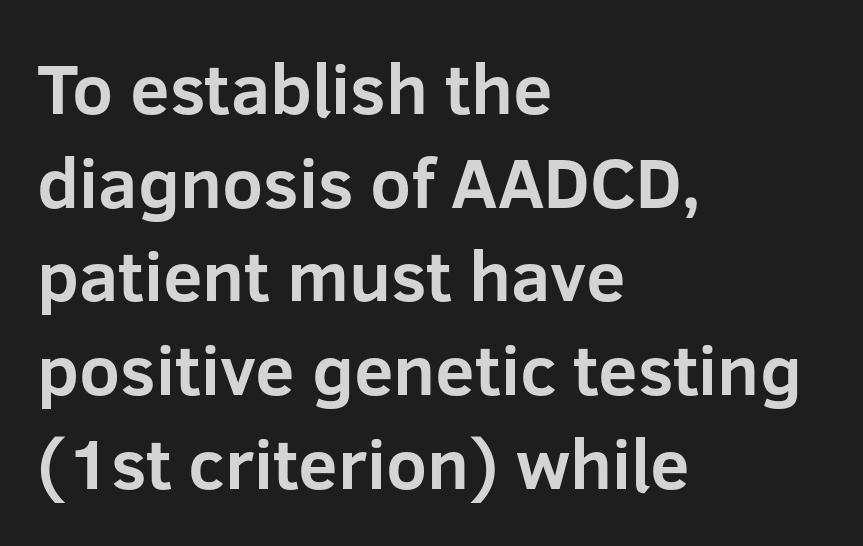
{"serif": "no", "italic": "no", "bold": "yes", "weight": "bold", "width": "normal", "stroke_contrast": "low", "x_height": "medium", "monospaced": "no", "underline": "no", "align": "left", "line_spacing": "normal", "line_spacing_ratio": 1.32, "letter_spacing": "normal", "letter_spacing_em": 0.0, "glyph_px": 71}
